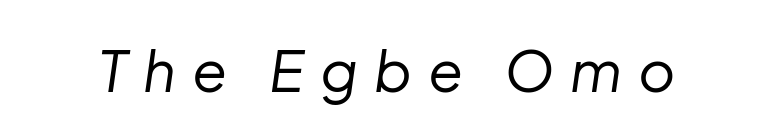
{"italic": "yes", "lean": "right", "slant_degrees": 8, "bold": "no", "weight": "regular", "width": "normal", "stroke_contrast": "low", "x_height": "medium", "monospaced": "no", "underline": "no", "letter_spacing": "wide", "letter_spacing_em": 0.28, "glyph_px": 57}
